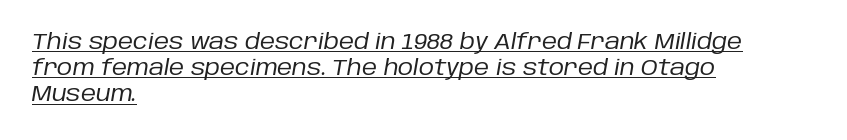
Q: Is the text bold? A: No.
Q: Is the text italic (slanted)? A: Yes, it leans right by about 10 degrees.
Q: Is the text underlined? A: Yes.
Q: How is the paragraph aligned? A: Left-aligned.
Q: Is the spacing between letters normal or unusually wide? A: Normal.
Q: Is the spacing between lines tight, normal or loose? A: Normal.
